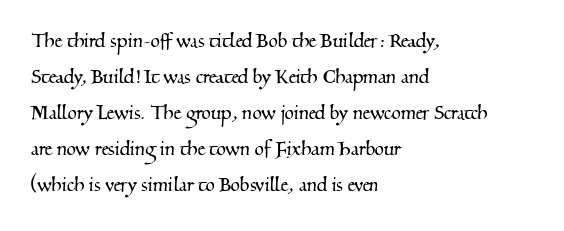
The space between consecutive lines is moderate. The typesetter chose a ragged-right arrangement here. Words appear dense and cohesive because spacing is normal. Letters rest on an invisible, unmarked baseline.
